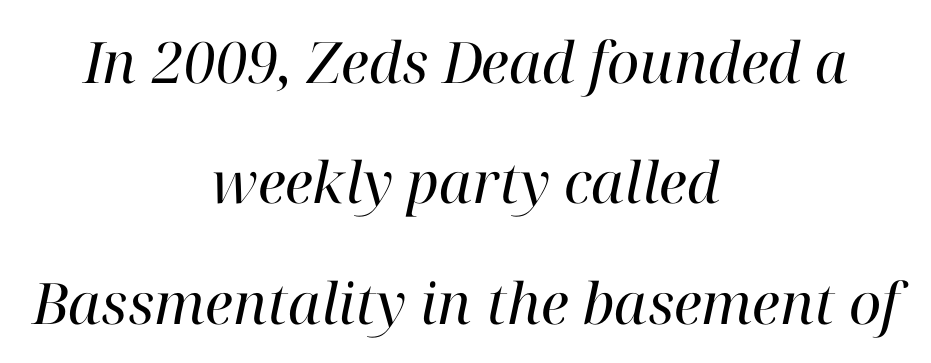
The image shows 57 px regular-weight serif type, italic (leaning right); set centered, loose line spacing (2.11x), normal letter spacing, not underlined; high stroke contrast and a medium x-height.
